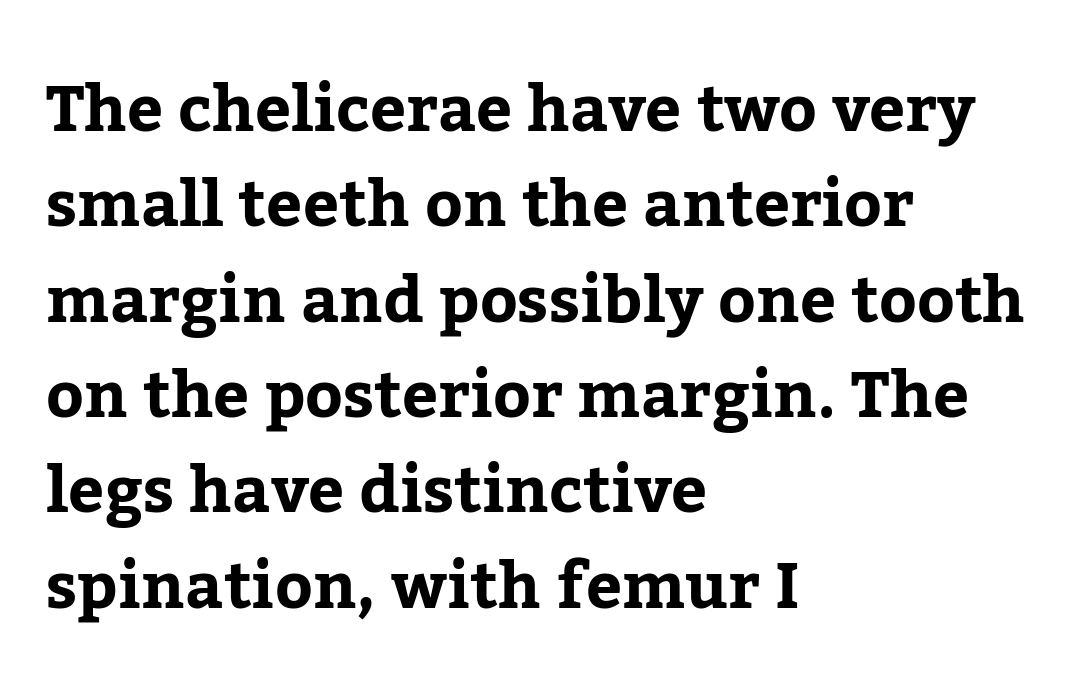
Quick note: underline off. Where is the straight margin? On the left. Leading matches the norm, producing a regular column. Each letter keeps its own natural width here, so spacing adapts to shape. In terms of letterform style, serifs are clearly present.
